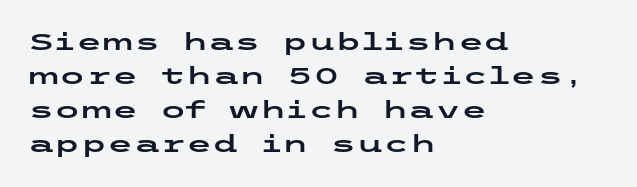
Each word holds together tightly as a unit, with standard inter-letter gaps. Horizontally, the lines are justified to the leading edge only. Check the space under the baseline: it is left empty. Leading matches the norm, producing a regular column.
